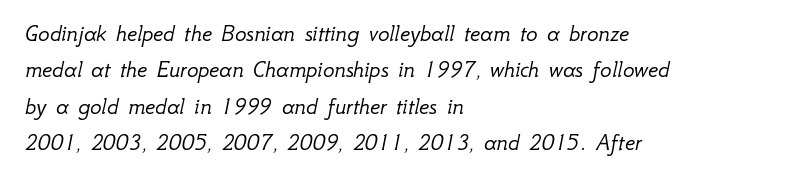
{"italic": "yes", "lean": "right", "slant_degrees": 12, "bold": "no", "underline": "no", "align": "left", "line_spacing": "normal", "line_spacing_ratio": 1.52, "letter_spacing": "normal", "letter_spacing_em": 0.0, "glyph_px": 24}
